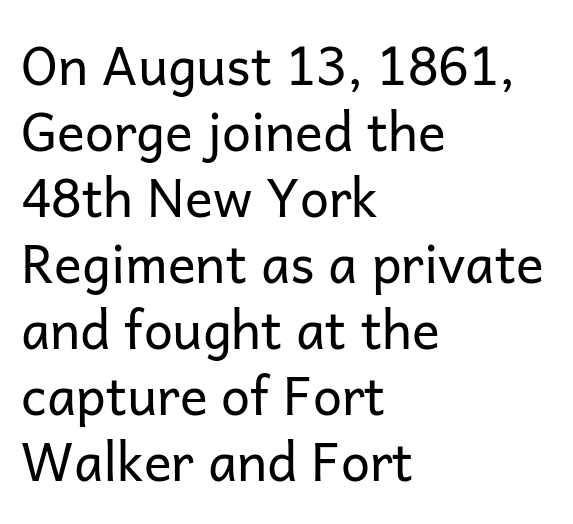
Regarding leading, the lines here are spaced in the standard way. The face used here is proportionally spaced, like ordinary book or web type. Does the lettering tilt? It doesn't — this is upright. Note: no serifs on the glyphs.
